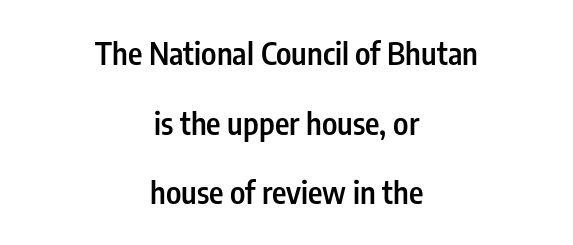
The image shows 31 px semibold, condensed sans-serif type, upright; set centered, loose line spacing (2.25x), normal letter spacing, not underlined; low stroke contrast and a medium x-height.
